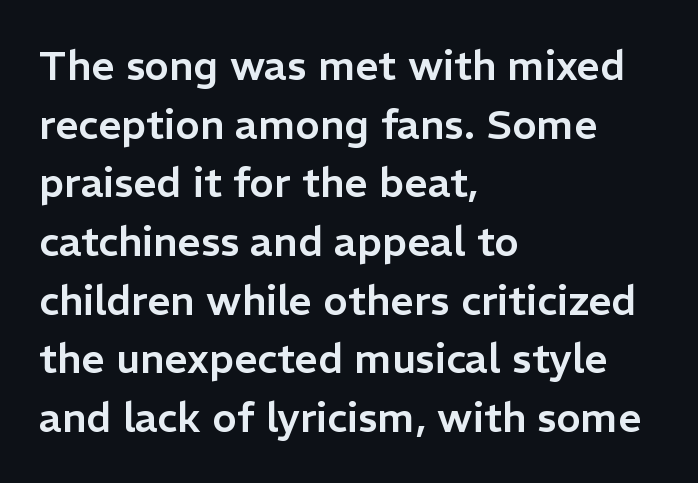
The image shows 41 px sans-serif type, upright; set left-aligned, normal line spacing (1.43x), normal letter spacing, not underlined; low stroke contrast and a medium x-height.
